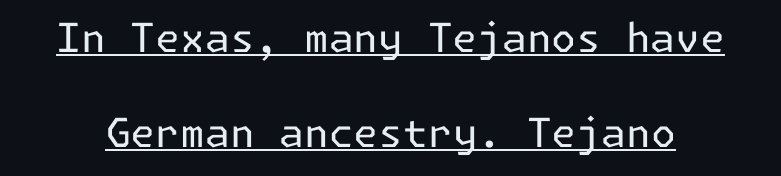
{"serif": "no", "italic": "no", "bold": "no", "weight": "regular", "width": "normal", "stroke_contrast": "low", "x_height": "medium", "underline": "yes", "line_spacing": "loose", "line_spacing_ratio": 2.37, "letter_spacing": "normal", "letter_spacing_em": 0.0, "glyph_px": 40}
